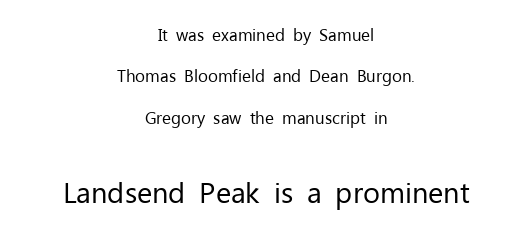
The image shows 29 px regular-weight sans-serif type, upright; set centered, loose line spacing (2.44x), normal letter spacing, not underlined; the second (bottom) block is 1.71x larger; low stroke contrast and a medium x-height.
